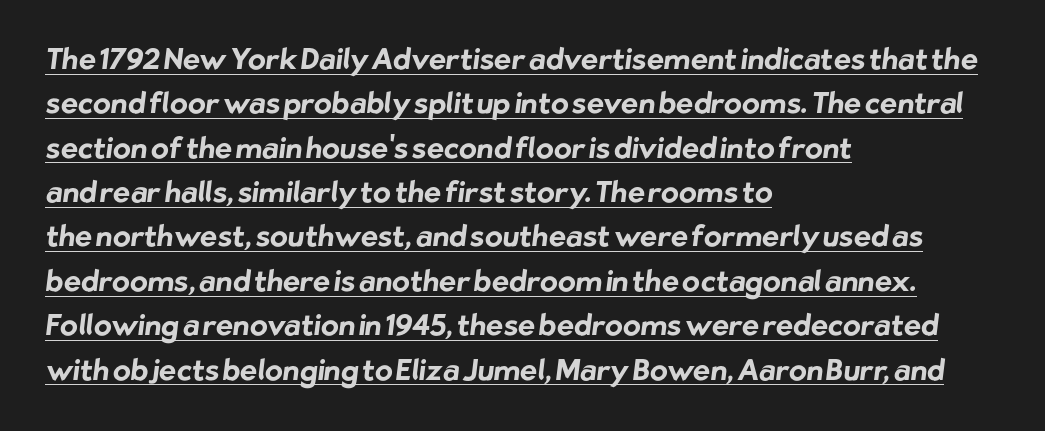
Q: Is the text bold? A: Yes.
Q: Is the typeface a serif or a sans-serif typeface? A: Sans-serif.
Q: Is the text underlined? A: Yes.
Q: How is the paragraph aligned? A: Left-aligned.
Q: Is the spacing between letters normal or unusually wide? A: Normal.
Q: Is the spacing between lines tight, normal or loose? A: Normal.
Q: Width (condensed, normal, or wide)? A: Normal.
Q: Stroke contrast? A: Low.
Q: x-height? A: Medium.
Q: Monospaced? A: No.
